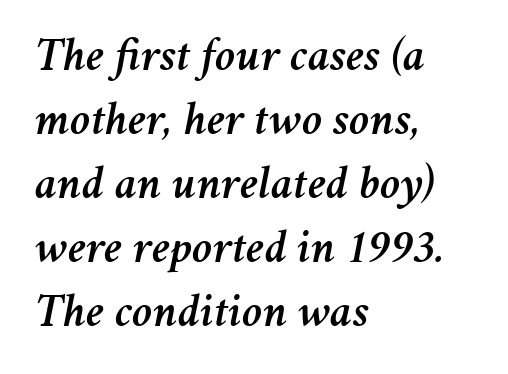
Q: Is the text italic (slanted)? A: Yes, it leans right by about 11 degrees.
Q: Is the text underlined? A: No.
Q: How is the paragraph aligned? A: Left-aligned.
Q: Is the spacing between letters normal or unusually wide? A: Normal.
Q: Is the spacing between lines tight, normal or loose? A: Normal.
Q: Width (condensed, normal, or wide)? A: Normal.
Q: Stroke contrast? A: Medium.
Q: x-height? A: Medium.
Q: Monospaced? A: No.
